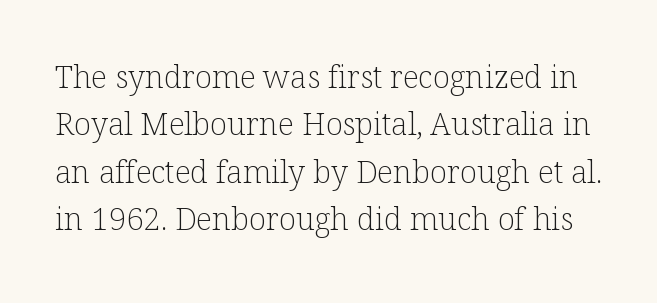
The image shows 31 px light serif type, upright; set normal line spacing (1.53x), normal letter spacing, not underlined; low stroke contrast and a medium x-height.
